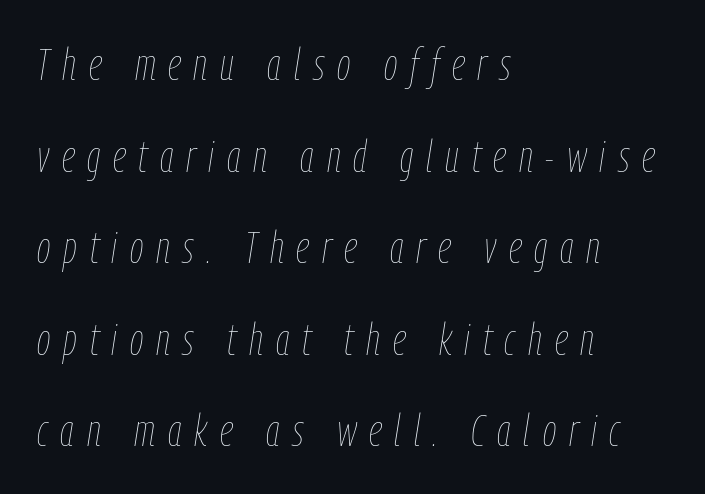
{"italic": "yes", "lean": "right", "slant_degrees": 9, "bold": "no", "weight": "thin", "width": "condensed", "stroke_contrast": "low", "x_height": "medium", "monospaced": "no", "underline": "no", "align": "left", "line_spacing": "loose", "line_spacing_ratio": 2.08, "letter_spacing": "wide", "letter_spacing_em": 0.29, "glyph_px": 44}
